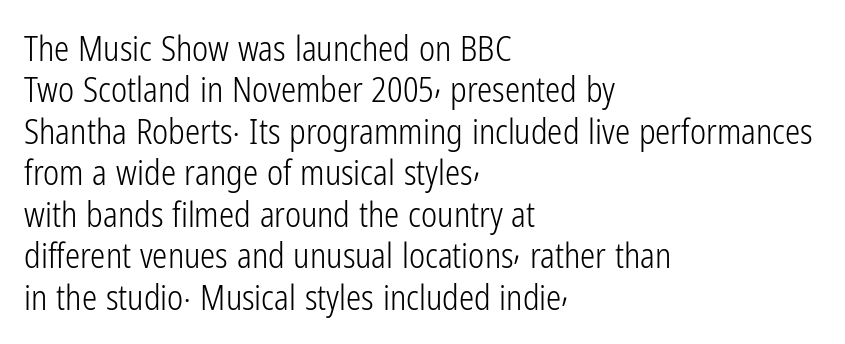
{"serif": "no", "italic": "no", "bold": "no", "weight": "light", "width": "condensed", "stroke_contrast": "low", "x_height": "medium", "monospaced": "no", "underline": "no", "align": "left", "line_spacing_ratio": 1.22, "letter_spacing": "normal", "letter_spacing_em": 0.0, "glyph_px": 34}
